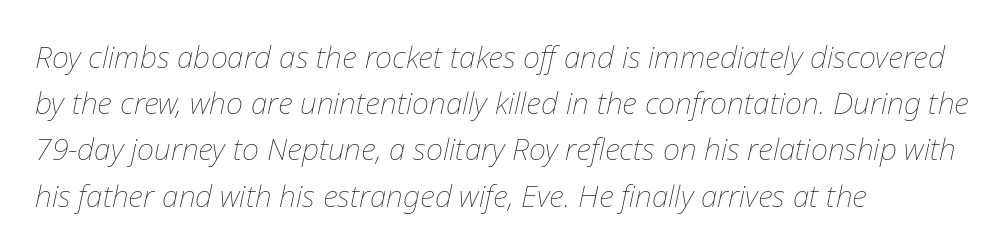
{"italic": "yes", "lean": "right", "slant_degrees": 12, "bold": "no", "weight": "thin", "width": "normal", "stroke_contrast": "low", "x_height": "medium", "monospaced": "no", "underline": "no", "align": "left", "line_spacing": "normal", "line_spacing_ratio": 1.54, "letter_spacing": "normal", "letter_spacing_em": 0.0, "glyph_px": 30}
